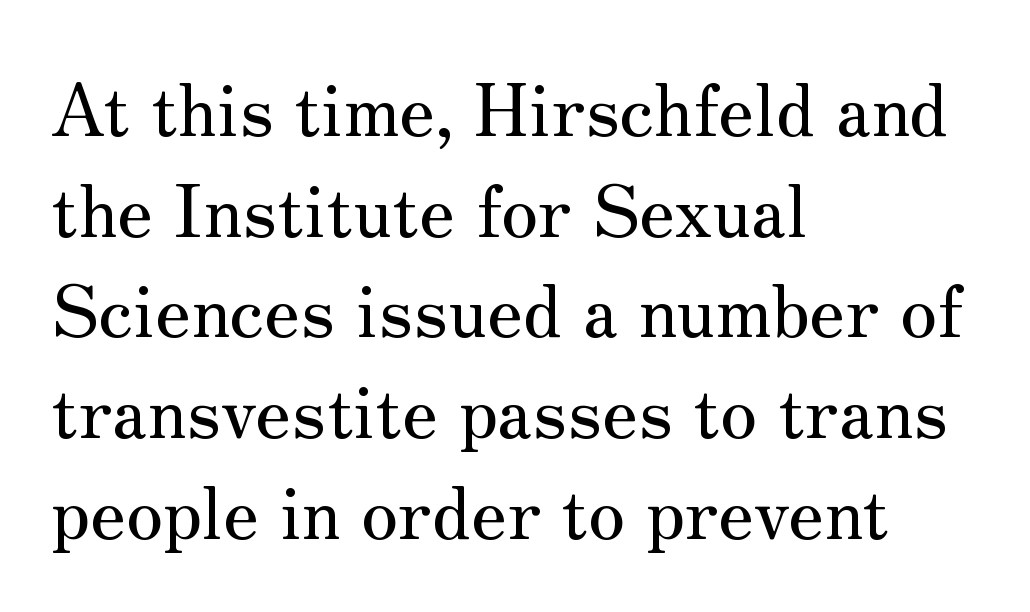
{"serif": "yes", "italic": "no", "width": "normal", "stroke_contrast": "medium", "x_height": "small", "monospaced": "no", "underline": "no", "align": "left", "line_spacing": "normal", "line_spacing_ratio": 1.38, "letter_spacing": "normal", "letter_spacing_em": 0.0, "glyph_px": 73}
